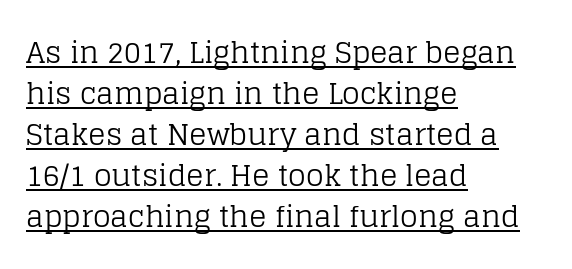
Q: Is the text bold? A: No.
Q: Is the text italic (slanted)? A: No, it is upright.
Q: Is the typeface a serif or a sans-serif typeface? A: Serif.
Q: Is the text underlined? A: Yes.
Q: How is the paragraph aligned? A: Left-aligned.
Q: Is the spacing between letters normal or unusually wide? A: Normal.
Q: Is the spacing between lines tight, normal or loose? A: Normal.
Q: Width (condensed, normal, or wide)? A: Normal.
Q: Stroke contrast? A: Low.
Q: x-height? A: Large.
Q: Monospaced? A: No.
